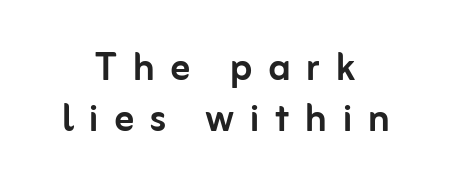
{"serif": "no", "italic": "no", "width": "normal", "stroke_contrast": "low", "x_height": "medium", "monospaced": "no", "underline": "no", "align": "center", "line_spacing": "tight", "line_spacing_ratio": 1.04, "letter_spacing": "wide", "letter_spacing_em": 0.32, "glyph_px": 49}
